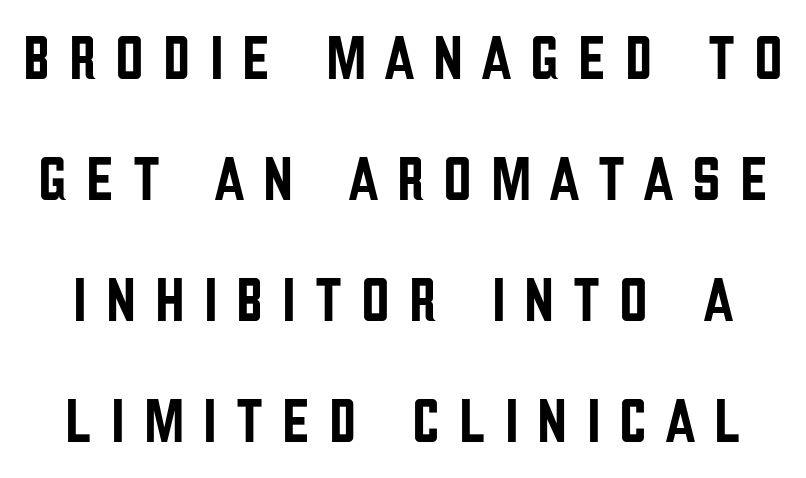
Q: Is the text italic (slanted)? A: No, it is upright.
Q: Is the typeface a serif or a sans-serif typeface? A: Sans-serif.
Q: Is the text underlined? A: No.
Q: Is the spacing between letters normal or unusually wide? A: Unusually wide.
Q: Is the spacing between lines tight, normal or loose? A: Loose.
Q: Width (condensed, normal, or wide)? A: Condensed.
Q: Stroke contrast? A: Low.
Q: x-height? A: Large.
Q: Monospaced? A: No.
